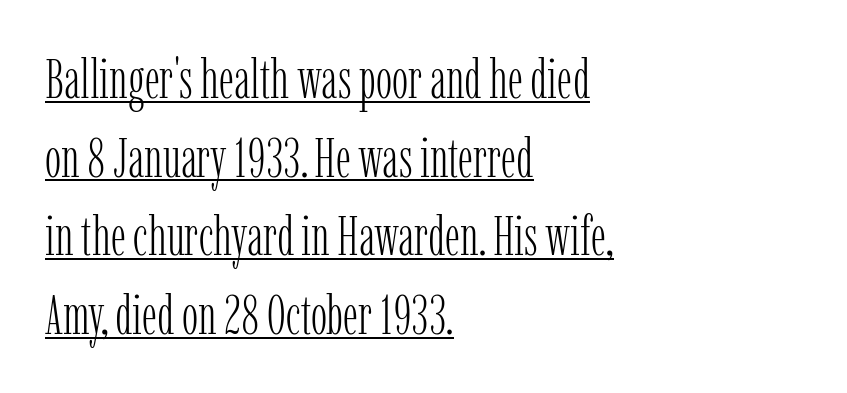
Q: Is the text bold? A: No.
Q: Is the text italic (slanted)? A: No, it is upright.
Q: Is the typeface a serif or a sans-serif typeface? A: Serif.
Q: Is the text underlined? A: Yes.
Q: How is the paragraph aligned? A: Left-aligned.
Q: Is the spacing between letters normal or unusually wide? A: Normal.
Q: Is the spacing between lines tight, normal or loose? A: Normal.
Q: Width (condensed, normal, or wide)? A: Condensed.
Q: Stroke contrast? A: Low.
Q: x-height? A: Medium.
Q: Monospaced? A: No.
